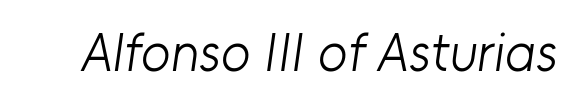
Q: Is the text bold? A: No.
Q: Is the typeface a serif or a sans-serif typeface? A: Sans-serif.
Q: Is the text underlined? A: No.
Q: Is the spacing between letters normal or unusually wide? A: Normal.
Q: Width (condensed, normal, or wide)? A: Normal.
Q: Stroke contrast? A: Low.
Q: x-height? A: Medium.
Q: Monospaced? A: No.
